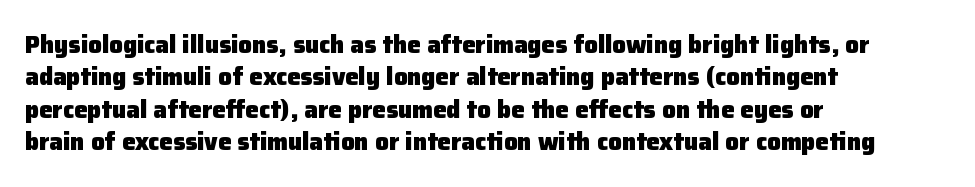
Q: Is the text bold? A: Yes.
Q: Is the text italic (slanted)? A: No, it is upright.
Q: Is the text underlined? A: No.
Q: How is the paragraph aligned? A: Left-aligned.
Q: Is the spacing between letters normal or unusually wide? A: Normal.
Q: Is the spacing between lines tight, normal or loose? A: Normal.
